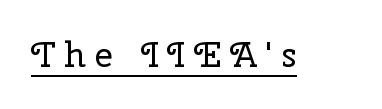
The image shows 35 px regular-weight serif type, upright; set unusually wide letter spacing (+0.25 em), underlined; low stroke contrast and a medium x-height.
